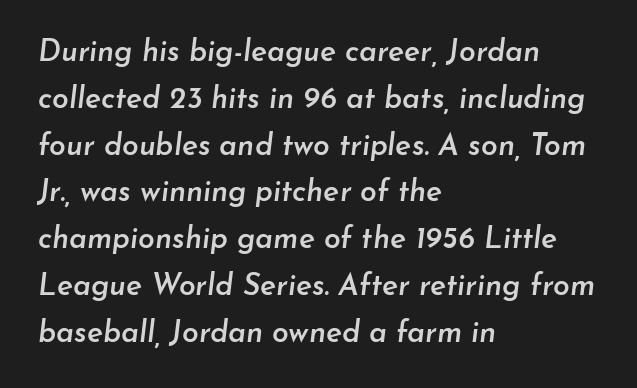
{"italic": "yes", "lean": "right", "slant_degrees": 7, "bold": "semi", "weight": "semibold", "width": "normal", "stroke_contrast": "low", "x_height": "small", "monospaced": "no", "underline": "no", "align": "left", "line_spacing": "normal", "line_spacing_ratio": 1.56, "letter_spacing": "normal", "letter_spacing_em": 0.0, "glyph_px": 30}
